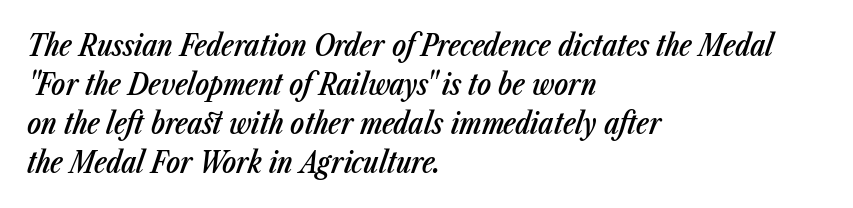
The image shows 29 px semibold, condensed type, italic (leaning right); set left-aligned, normal line spacing (1.34x), normal letter spacing, not underlined; low stroke contrast and a medium x-height.
